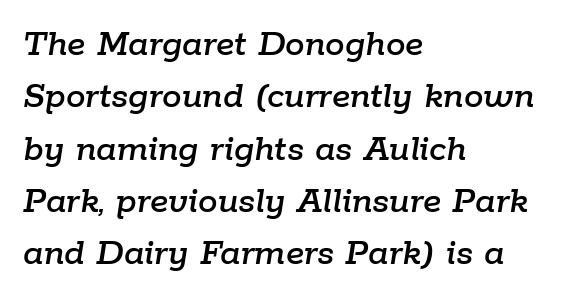
Q: Is the text italic (slanted)? A: Yes, it leans right by about 9 degrees.
Q: Is the text underlined? A: No.
Q: How is the paragraph aligned? A: Left-aligned.
Q: Is the spacing between letters normal or unusually wide? A: Normal.
Q: Is the spacing between lines tight, normal or loose? A: Normal.
Q: Width (condensed, normal, or wide)? A: Normal.
Q: Stroke contrast? A: Low.
Q: x-height? A: Medium.
Q: Monospaced? A: No.
